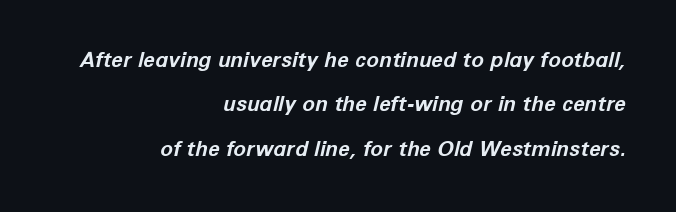
{"italic": "yes", "lean": "right", "slant_degrees": 12, "bold": "yes", "underline": "no", "align": "right", "line_spacing": "loose", "line_spacing_ratio": 2.11, "letter_spacing": "normal", "letter_spacing_em": 0.0, "glyph_px": 21}
